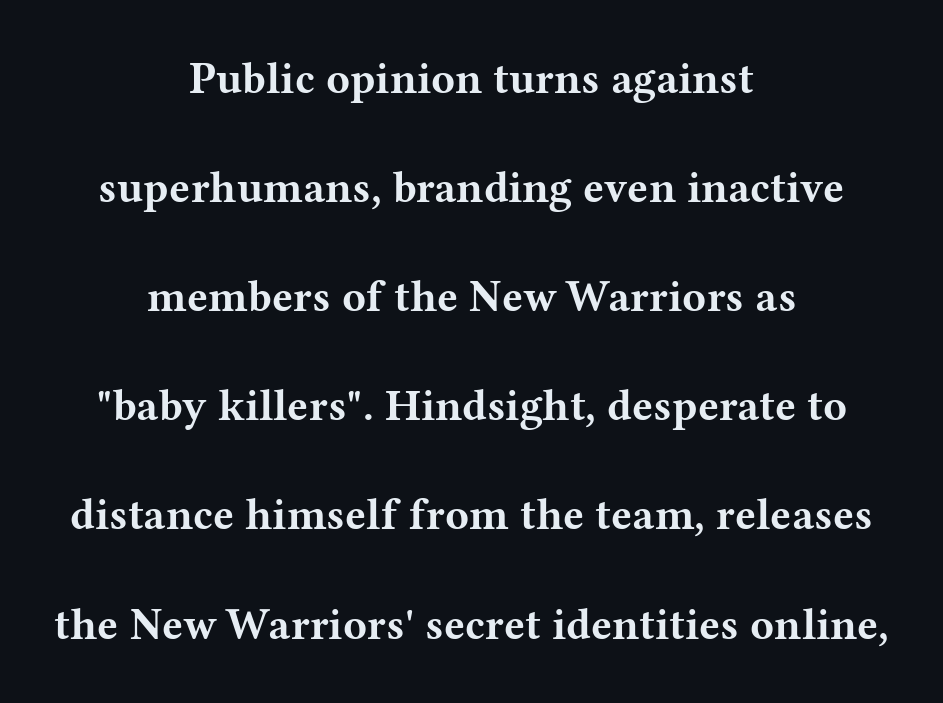
Descender tails drop into unmarked territory. The text was rendered using a seriffed face with decorative stroke endings. Words appear dense and cohesive because spacing is normal. You could not count columns in this text — the font is proportionally spaced.
